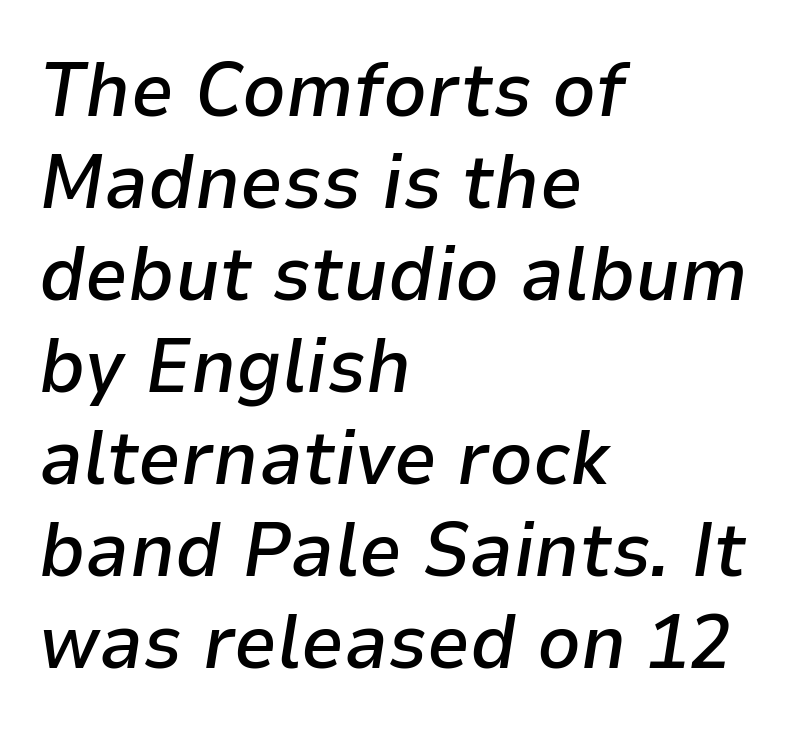
The rendering anchors every line to the left-hand side. Character widths vary here, with narrow letters taking less room than wide ones. Its strokes are somewhat broadened, the hallmark of semibold type. There's an unmistakable incline to the writing here. Quick note: underline off. Is the letter spacing exaggerated? No — it looks like the ordinary default.
